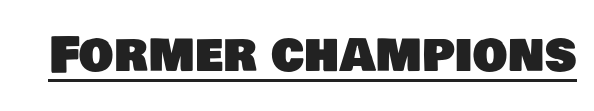
Spacing between characters is what you'd get straight out of the box. Emphasis is given by a line drawn under the lettering. This sample has the flowing, uneven cadence of proportional lettering. Font category for this specimen: sans-serif.
